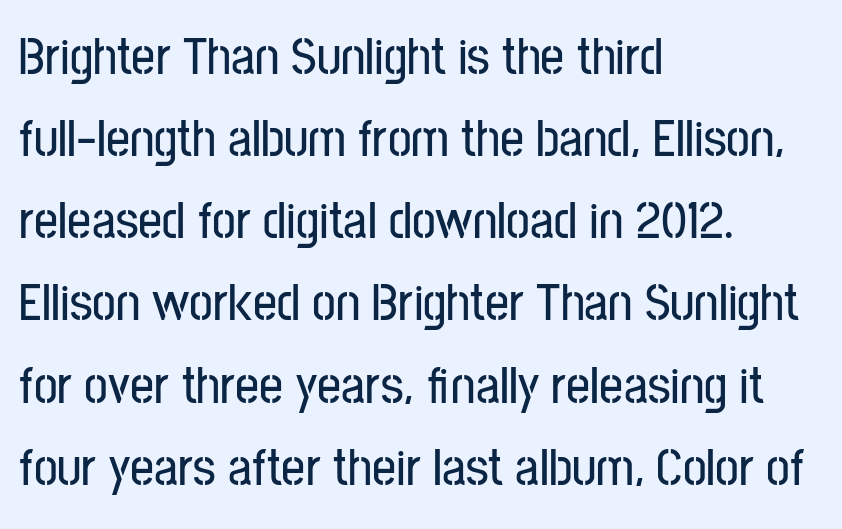
The image shows 53 px condensed sans-serif type, upright; set left-aligned, normal line spacing (1.55x), normal letter spacing, not underlined; low stroke contrast and a medium x-height.
